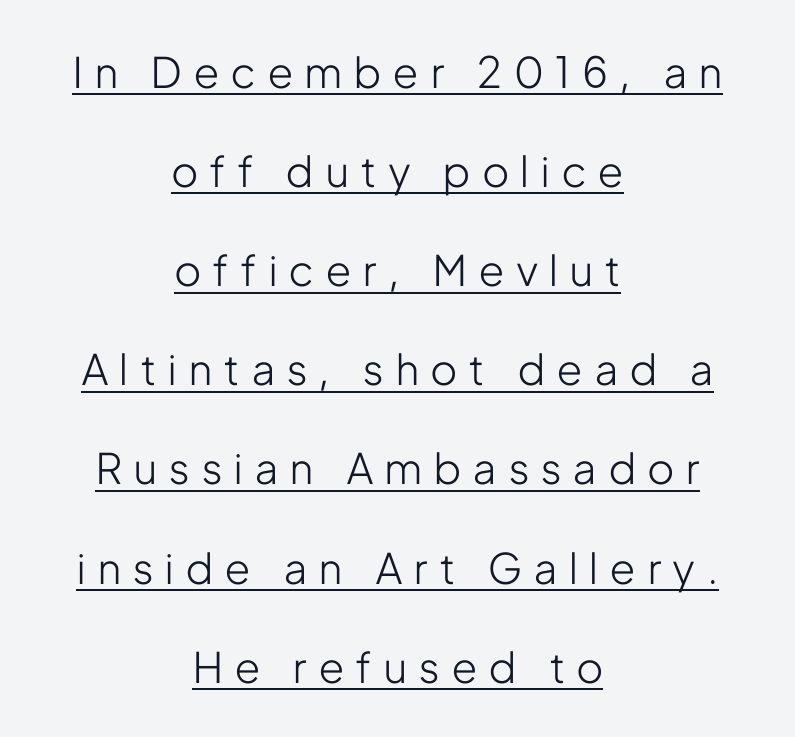
Vertical spacing — loose. These characters rest on top of a visible drawn line. The weight tops out at a normal text grade. The passage shown is typed in a proportional face where columns would drift. Italic: no, the glyphs are upright roman. Caption: multi-line text, centered on the measure.
